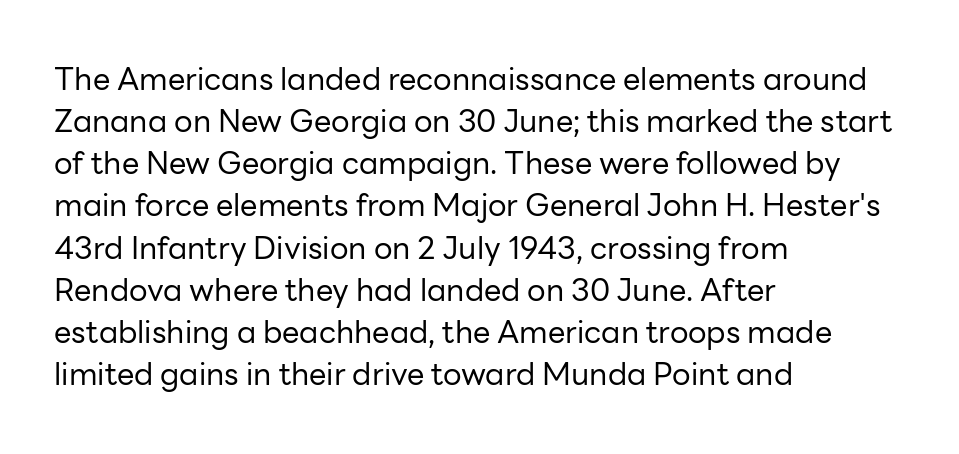
The rendering uses natural spacing where letterforms have individual widths. A sans-serif font was chosen for this passage. Descenders hang freely into open space. Each line starts at the same left margin while the right side varies. Stems and bowls with no extra thickness — not bold. Leading: standard.
